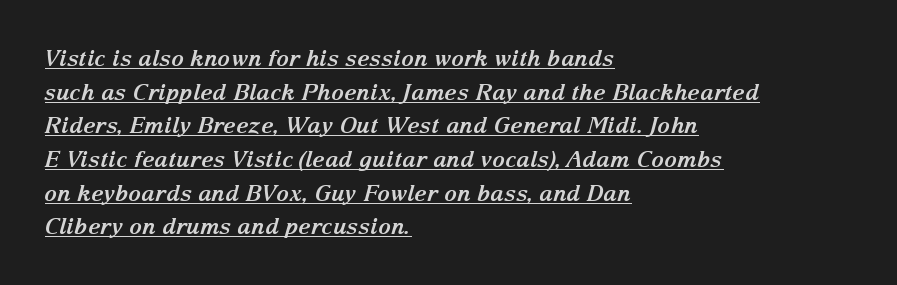
The image shows 22 px bold type, italic (leaning right); set left-aligned, normal line spacing (1.53x), normal letter spacing, underlined.
